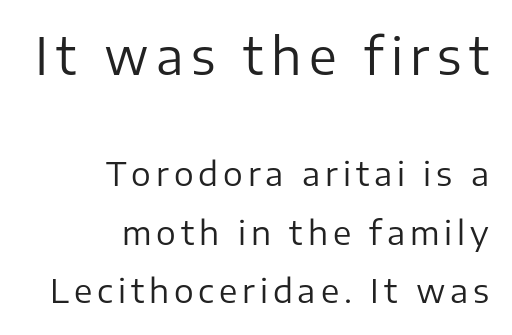
The image shows 50 px regular-weight sans-serif type, upright; set right-aligned, line spacing 1.78x, not underlined; the first (top) block is 1.52x larger; low stroke contrast and a medium x-height.
